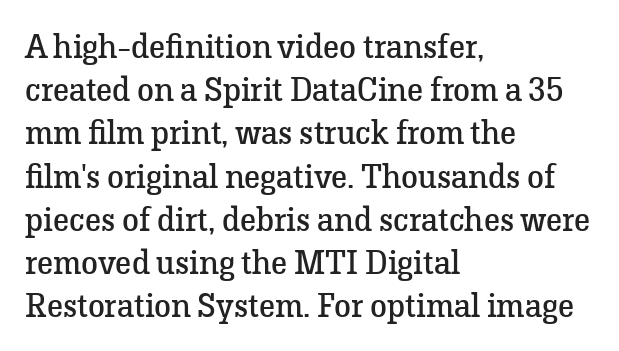
{"serif": "yes", "italic": "no", "bold": "no", "weight": "regular", "width": "normal", "stroke_contrast": "low", "x_height": "medium", "monospaced": "no", "underline": "no", "align": "left", "line_spacing": "normal", "line_spacing_ratio": 1.27, "letter_spacing": "normal", "letter_spacing_em": 0.0, "glyph_px": 34}
